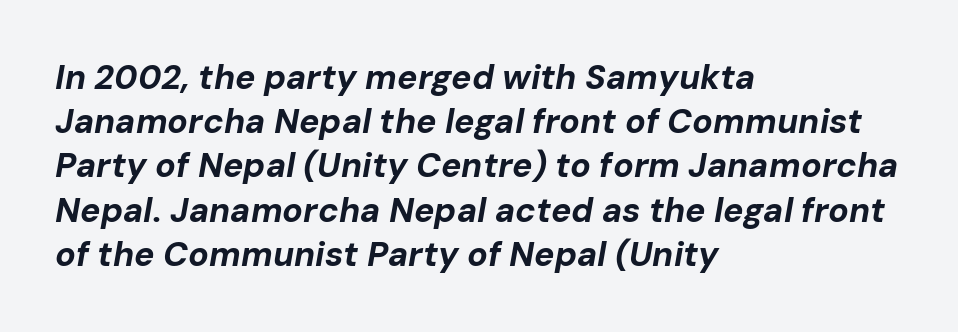
Q: Is the text bold? A: Yes.
Q: Is the text italic (slanted)? A: Yes, it leans right by about 10 degrees.
Q: Is the text underlined? A: No.
Q: How is the paragraph aligned? A: Left-aligned.
Q: Is the spacing between letters normal or unusually wide? A: Normal.
Q: Is the spacing between lines tight, normal or loose? A: Normal.
Q: Width (condensed, normal, or wide)? A: Normal.
Q: Stroke contrast? A: Low.
Q: x-height? A: Medium.
Q: Monospaced? A: No.
